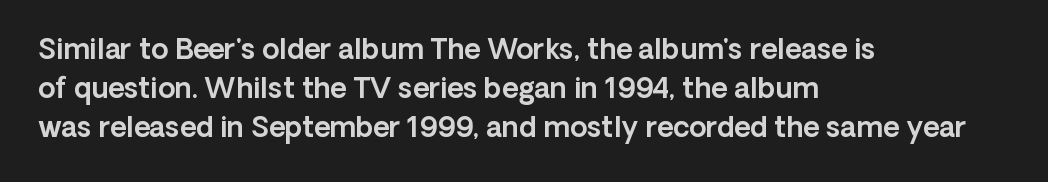
{"serif": "no", "italic": "no", "width": "normal", "x_height": "medium", "monospaced": "no", "underline": "no", "align": "left", "line_spacing": "normal", "line_spacing_ratio": 1.39, "letter_spacing": "normal", "letter_spacing_em": 0.0, "glyph_px": 28}
